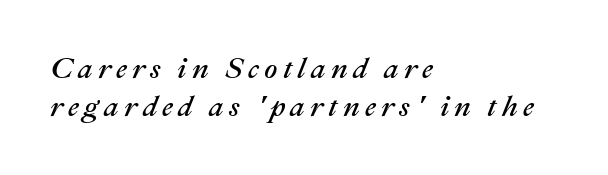
{"italic": "yes", "lean": "right", "slant_degrees": 22, "width": "normal", "stroke_contrast": "medium", "x_height": "medium", "monospaced": "no", "underline": "no", "align": "left", "line_spacing": "normal", "line_spacing_ratio": 1.31, "glyph_px": 29}
